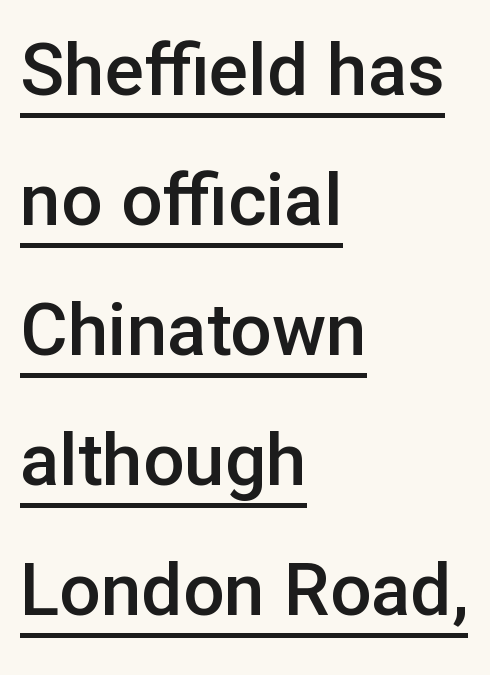
Decoration check: the copy is underlined. Notice how the passage keeps a crisp vertical edge on the left only. Characters follow at the spacing the type designer built in. Is there any slant? The stems are plumb.
